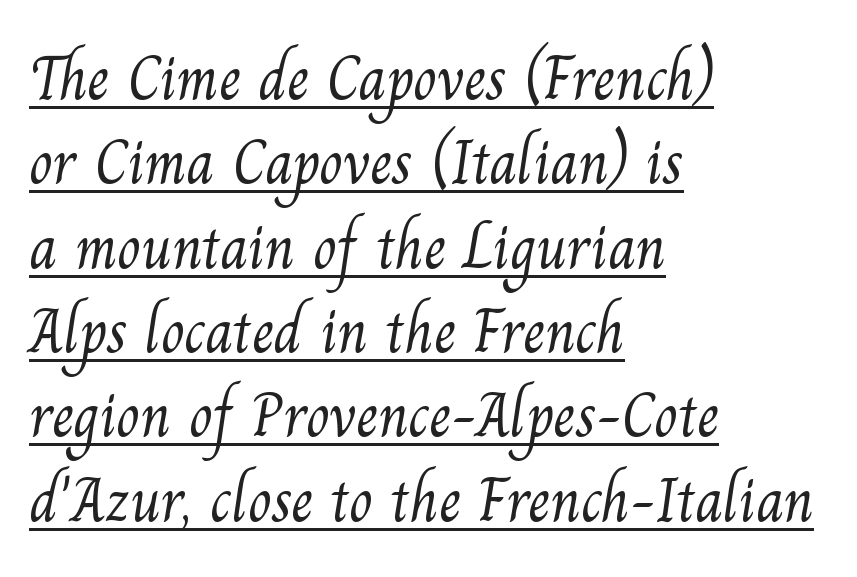
{"serif": "yes", "bold": "no", "weight": "light", "width": "normal", "stroke_contrast": "medium", "x_height": "small", "monospaced": "no", "underline": "yes", "align": "left", "line_spacing": "normal", "line_spacing_ratio": 1.36, "letter_spacing": "normal", "letter_spacing_em": 0.0, "glyph_px": 62}
